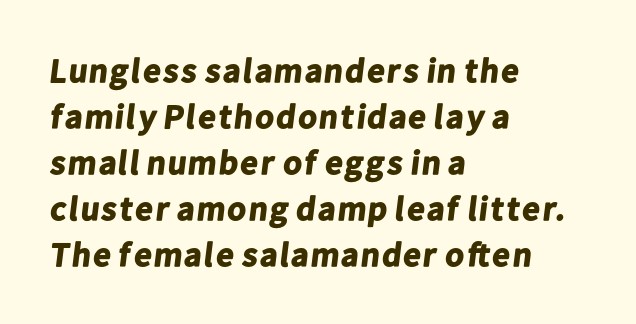
{"serif": "no", "bold": "yes", "weight": "bold", "width": "normal", "stroke_contrast": "low", "x_height": "medium", "monospaced": "no", "underline": "no", "align": "left", "line_spacing": "normal", "line_spacing_ratio": 1.35, "letter_spacing": "normal", "letter_spacing_em": 0.0, "glyph_px": 34}
